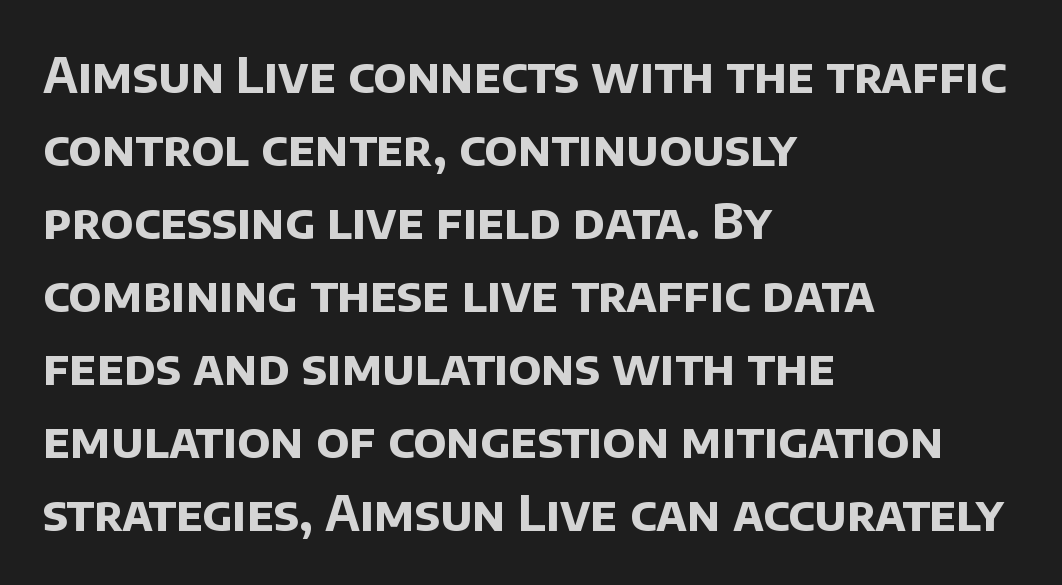
{"serif": "no", "bold": "yes", "weight": "bold", "width": "normal", "stroke_contrast": "low", "x_height": "large", "monospaced": "no", "underline": "no", "align": "left", "line_spacing": "normal", "line_spacing_ratio": 1.52, "letter_spacing": "normal", "letter_spacing_em": 0.0, "glyph_px": 48}
